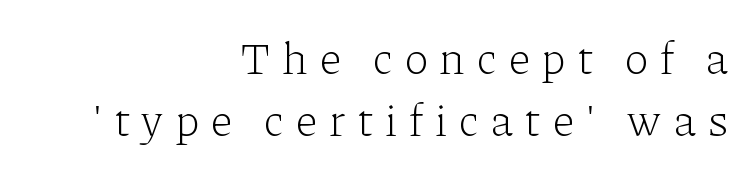
{"serif": "yes", "italic": "no", "bold": "no", "weight": "light", "width": "normal", "stroke_contrast": "low", "x_height": "medium", "monospaced": "no", "underline": "no", "align": "right", "line_spacing": "normal", "line_spacing_ratio": 1.38, "letter_spacing": "wide", "letter_spacing_em": 0.25, "glyph_px": 45}
